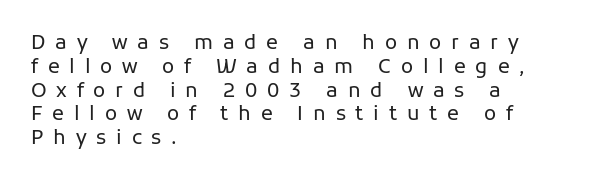
The image shows 20 px text type, upright; set left-aligned, line spacing 1.19x, unusually wide letter spacing (+0.49 em), not underlined.
